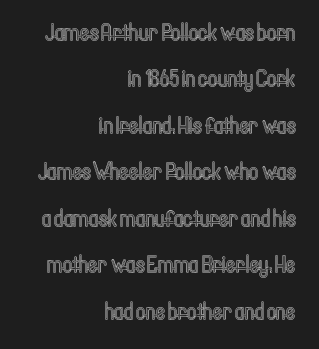
No word sits above an underline. The specimen reads as upright at a glance. How would I describe the line gaps? Wide and relaxed. In terms of letterspacing, this is plain default setting.
